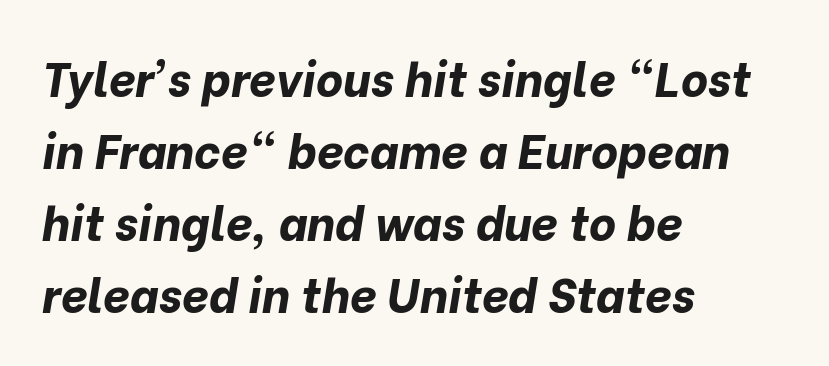
The image shows 47 px bold type, italic (leaning right); set left-aligned, normal line spacing (1.53x), normal letter spacing, not underlined; low stroke contrast and a medium x-height.
